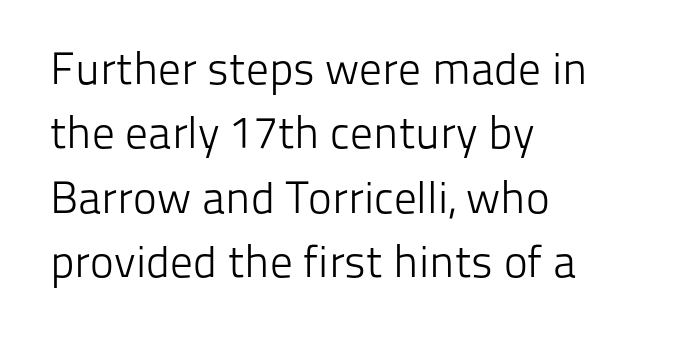
Q: Is the text bold? A: No.
Q: Is the text italic (slanted)? A: No, it is upright.
Q: Is the typeface a serif or a sans-serif typeface? A: Sans-serif.
Q: Is the text underlined? A: No.
Q: How is the paragraph aligned? A: Left-aligned.
Q: Is the spacing between letters normal or unusually wide? A: Normal.
Q: Is the spacing between lines tight, normal or loose? A: Normal.
Q: Width (condensed, normal, or wide)? A: Normal.
Q: Stroke contrast? A: Low.
Q: x-height? A: Medium.
Q: Monospaced? A: No.
